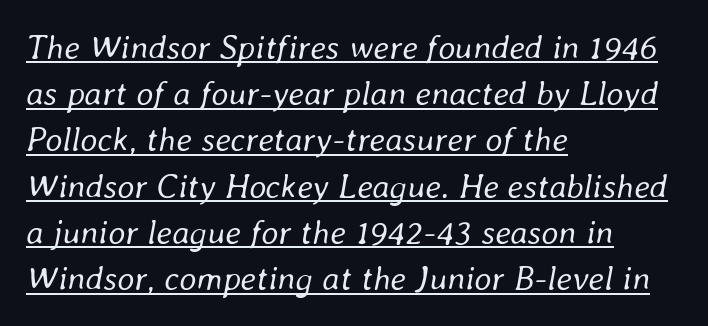
Q: Is the text bold? A: No.
Q: Is the text italic (slanted)? A: Yes, it leans right by about 8 degrees.
Q: Is the text underlined? A: Yes.
Q: How is the paragraph aligned? A: Left-aligned.
Q: Is the spacing between letters normal or unusually wide? A: Normal.
Q: Is the spacing between lines tight, normal or loose? A: Normal.
Q: Width (condensed, normal, or wide)? A: Normal.
Q: Stroke contrast? A: Low.
Q: x-height? A: Medium.
Q: Monospaced? A: No.
